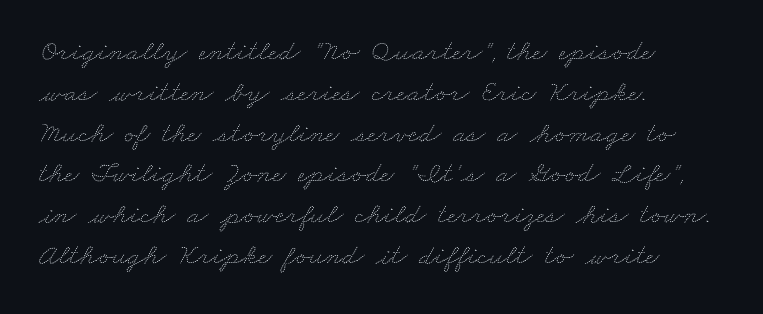
The image shows 30 px thin, wide type; set left-aligned, normal line spacing (1.36x), normal letter spacing, not underlined; medium stroke contrast and a small x-height.
